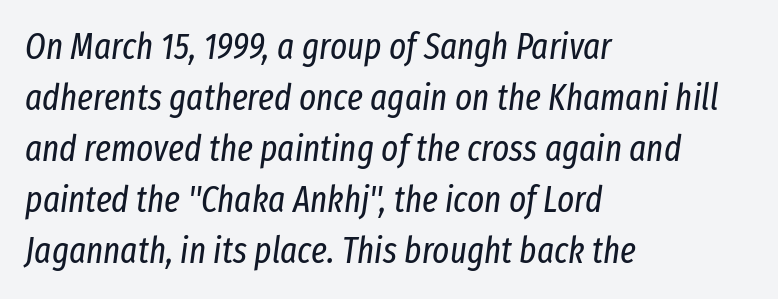
The image shows 36 px regular-weight, condensed type, italic (leaning right); set left-aligned, normal line spacing (1.42x), normal letter spacing, not underlined; low stroke contrast and a medium x-height.
